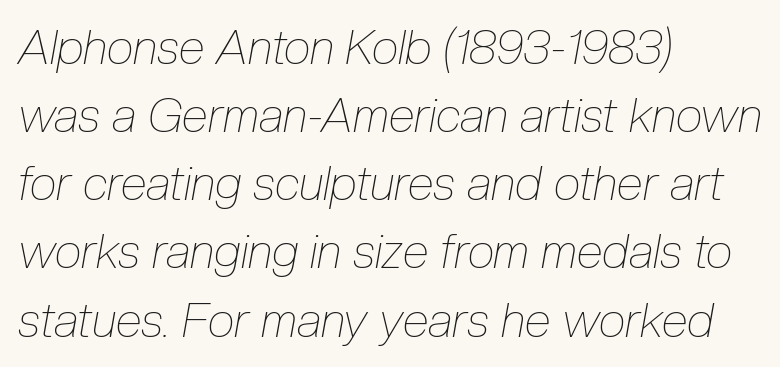
Q: Is the text bold? A: No.
Q: Is the text italic (slanted)? A: Yes, it leans right by about 10 degrees.
Q: Is the text underlined? A: No.
Q: How is the paragraph aligned? A: Left-aligned.
Q: Is the spacing between letters normal or unusually wide? A: Normal.
Q: Is the spacing between lines tight, normal or loose? A: Normal.
Q: Width (condensed, normal, or wide)? A: Condensed.
Q: Stroke contrast? A: Low.
Q: x-height? A: Medium.
Q: Monospaced? A: No.
